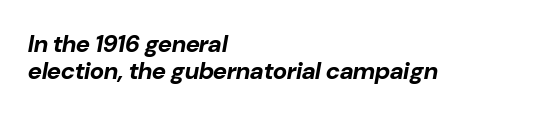
The image shows 24 px bold type, italic (leaning right); set left-aligned, tight line spacing (1.13x), normal letter spacing, not underlined.
